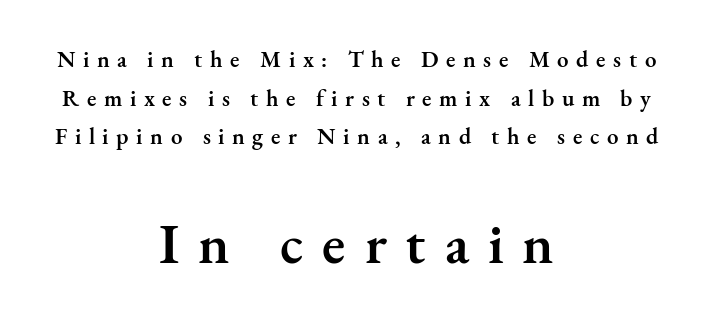
The letters stand upright; this is a roman face. Check under the words: just untouched page. Is the lower block the larger one? Yes — the lower block carries the bigger type. Are there feet on the stems? There are — it's a serif.
